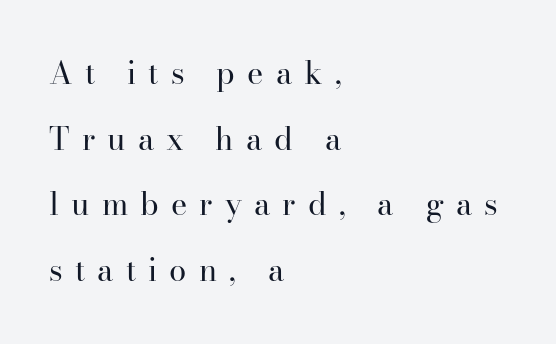
Q: Is the text bold? A: No.
Q: Is the text italic (slanted)? A: No, it is upright.
Q: Is the typeface a serif or a sans-serif typeface? A: Serif.
Q: Is the text underlined? A: No.
Q: How is the paragraph aligned? A: Left-aligned.
Q: Is the spacing between letters normal or unusually wide? A: Unusually wide.
Q: Is the spacing between lines tight, normal or loose? A: Loose.
Q: Width (condensed, normal, or wide)? A: Normal.
Q: Stroke contrast? A: High.
Q: x-height? A: Small.
Q: Monospaced? A: No.
